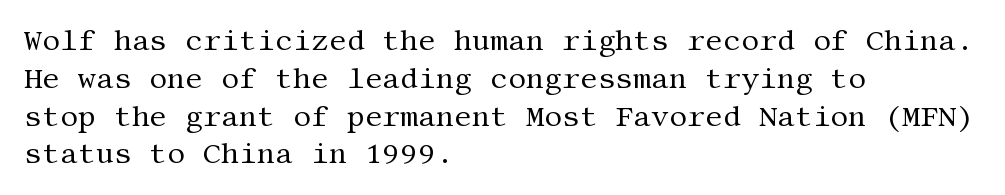
Q: Is the text bold? A: No.
Q: Is the text italic (slanted)? A: No, it is upright.
Q: Is the typeface a serif or a sans-serif typeface? A: Serif.
Q: Is the text underlined? A: No.
Q: How is the paragraph aligned? A: Left-aligned.
Q: Is the spacing between letters normal or unusually wide? A: Normal.
Q: Is the spacing between lines tight, normal or loose? A: Normal.
Q: Width (condensed, normal, or wide)? A: Normal.
Q: Stroke contrast? A: Medium.
Q: x-height? A: Large.
